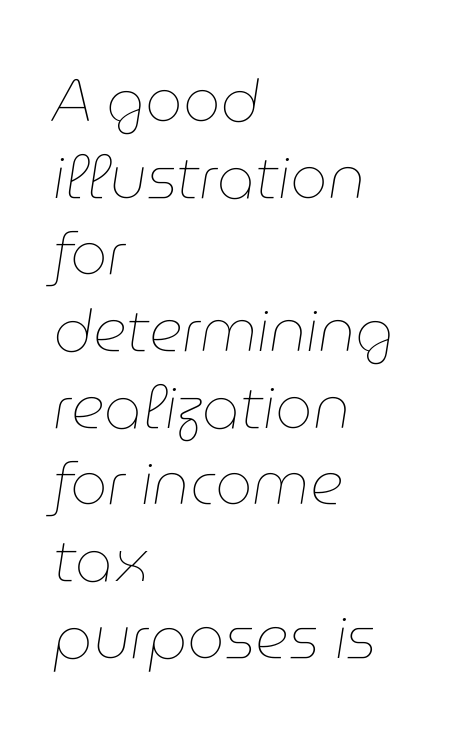
{"italic": "yes", "lean": "right", "slant_degrees": 9, "bold": "no", "weight": "thin", "width": "normal", "stroke_contrast": "low", "x_height": "medium", "monospaced": "no", "underline": "no", "align": "left", "line_spacing": "normal", "line_spacing_ratio": 1.3, "letter_spacing": "normal", "letter_spacing_em": 0.0, "glyph_px": 59}
